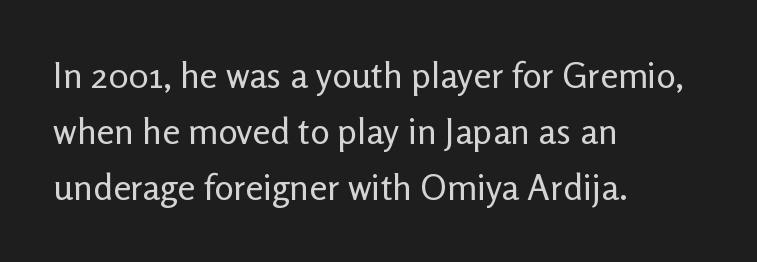
{"serif": "no", "italic": "no", "bold": "no", "weight": "regular", "width": "normal", "stroke_contrast": "low", "x_height": "medium", "monospaced": "no", "underline": "no", "align": "left", "line_spacing": "normal", "line_spacing_ratio": 1.55, "letter_spacing": "normal", "letter_spacing_em": 0.0, "glyph_px": 36}
